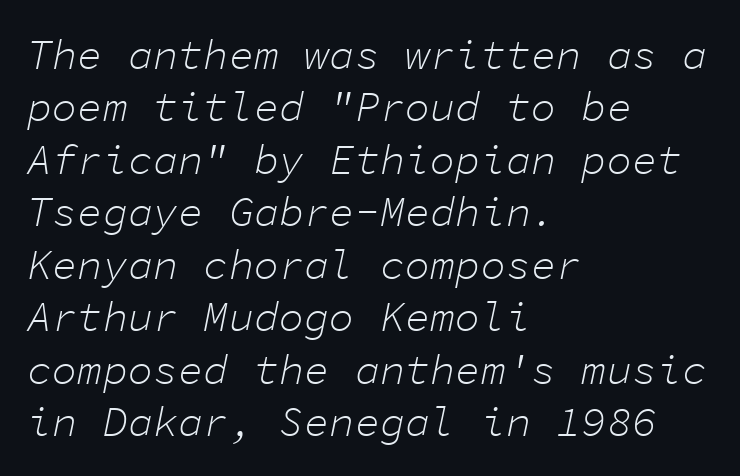
The image shows 42 px light type, italic (leaning right), monospaced; set left-aligned, normal line spacing (1.25x), normal letter spacing, not underlined; low stroke contrast and a medium x-height.
